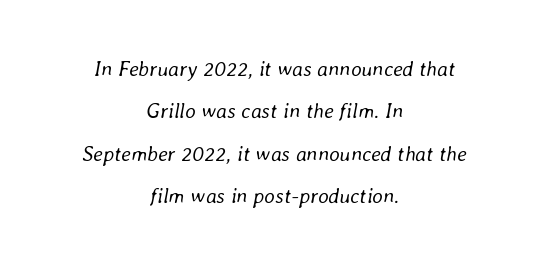
Q: Is the text bold? A: No.
Q: Is the text italic (slanted)? A: Yes, it leans right by about 8 degrees.
Q: Is the text underlined? A: No.
Q: How is the paragraph aligned? A: Centered.
Q: Is the spacing between letters normal or unusually wide? A: Normal.
Q: Is the spacing between lines tight, normal or loose? A: Loose.
